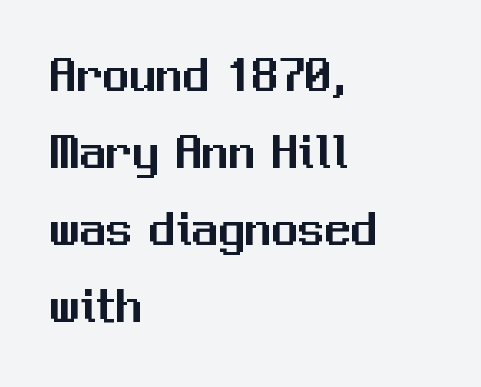
A typesetter would mark this as roman, not italic. Honestly, the row spacing looks completely unremarkable. You could call the tracking neutral — neither tight nor loose. A clean baseline with only descenders dipping below it. The face used here is a sans, in the tradition of grotesques and geometrics. Looks like regular typesetting: each glyph gets only the width it needs.
